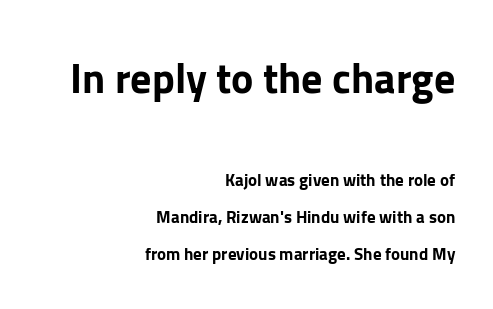
{"serif": "no", "italic": "no", "bold": "yes", "weight": "bold", "width": "normal", "stroke_contrast": "low", "x_height": "medium", "monospaced": "no", "underline": "no", "align": "right", "line_spacing": "loose", "line_spacing_ratio": 2.18, "letter_spacing": "normal", "letter_spacing_em": 0.0, "larger_block": "first", "size_ratio": 2.47, "glyph_px": 42}
